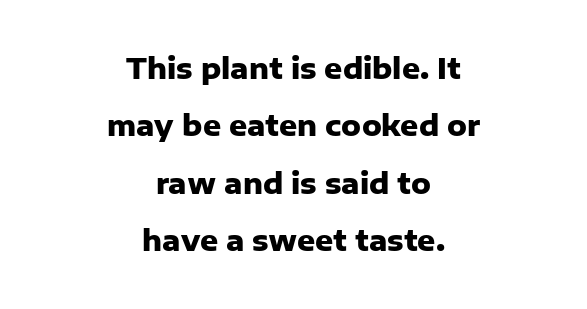
Look at the tracking — it's just the regular setting, nothing added. The string is rendered with underlining switched off. Regarding serifs, this sample does without them. One glance says open: line gaps are wider than usual. Heavy-handed strokes throughout: this text is bold.
